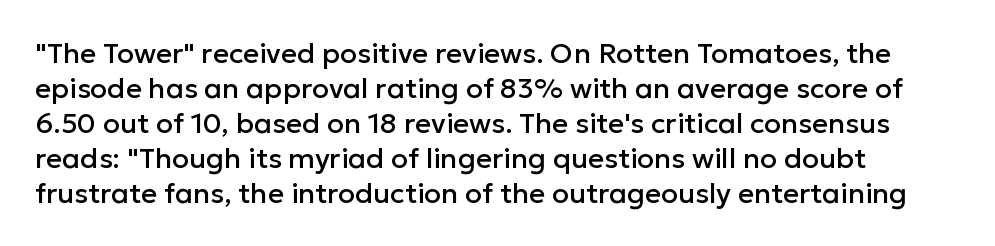
Note the varied advance widths — an 'i' is clearly narrower than an 'm'. Spacing between characters is what you'd get straight out of the box. Is this a sans? Yes — the strokes have no serifs. The line-height multiplier appears to be the usual default. You can tell it's not italic because the verticals are truly vertical.
